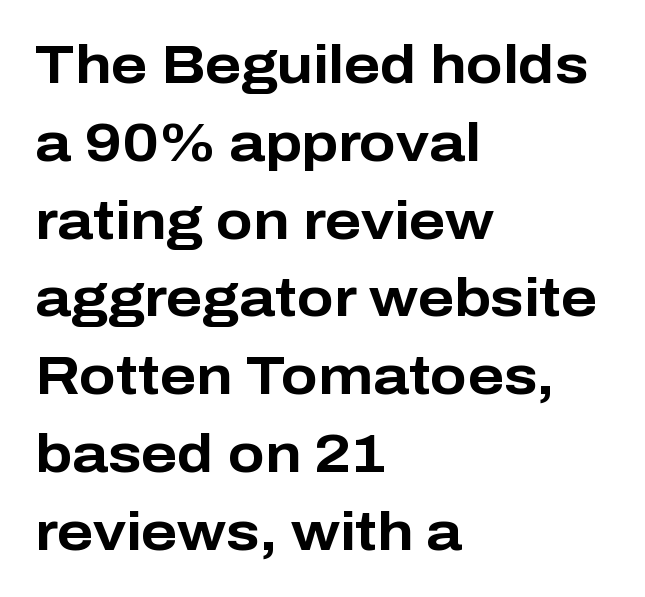
{"serif": "no", "italic": "no", "bold": "yes", "weight": "bold", "width": "normal", "stroke_contrast": "low", "x_height": "medium", "monospaced": "no", "underline": "no", "align": "left", "line_spacing": "normal", "line_spacing_ratio": 1.44, "letter_spacing": "normal", "letter_spacing_em": 0.0, "glyph_px": 54}
